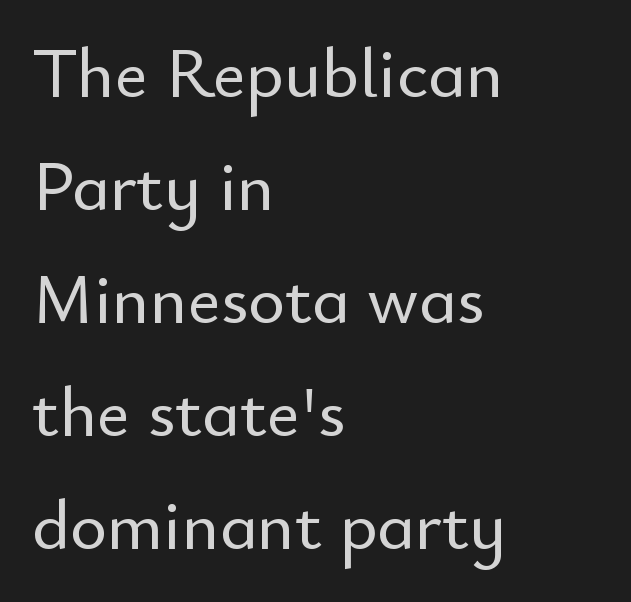
The rag falls on the right side of this text block. Observe the absence of serifs on each vertical stroke in this sample. Check under the words: just untouched page. Ascenders rise straight up at ninety degrees.
